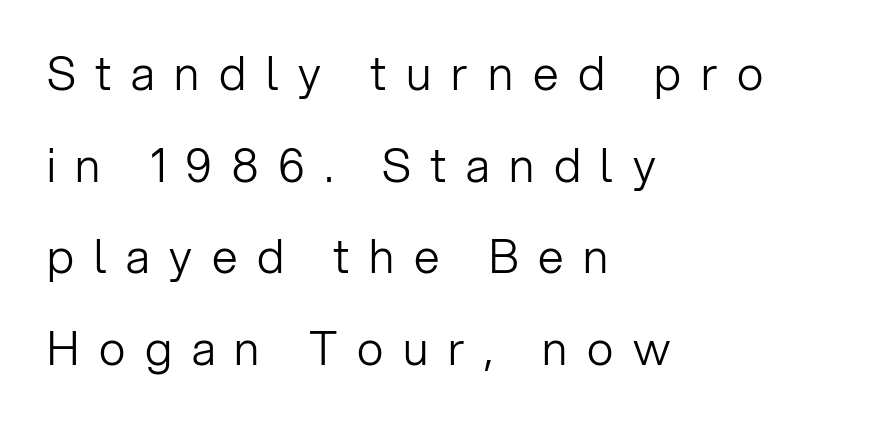
The image shows 46 px light sans-serif type, upright; set left-aligned, loose line spacing (1.99x), unusually wide letter spacing (+0.43 em), not underlined; low stroke contrast and a medium x-height.
